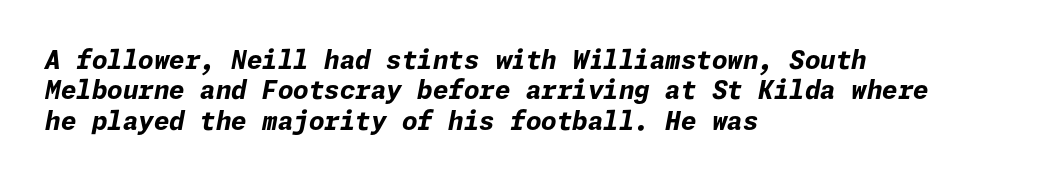
The image shows 25 px bold type, italic (leaning right); set left-aligned, line spacing 1.22x, normal letter spacing, not underlined.
